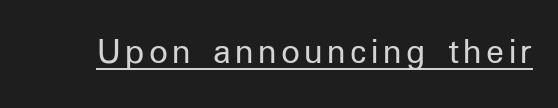
The image shows 37 px regular-weight sans-serif type, upright; set underlined; low stroke contrast and a medium x-height.
